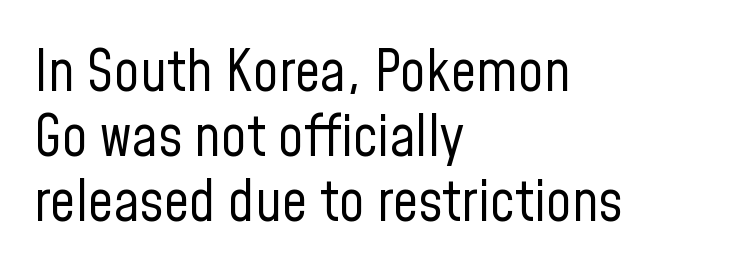
{"serif": "no", "italic": "no", "bold": "no", "weight": "regular", "width": "condensed", "stroke_contrast": "low", "x_height": "medium", "monospaced": "no", "underline": "no", "align": "left", "line_spacing": "tight", "line_spacing_ratio": 1.14, "letter_spacing": "normal", "letter_spacing_em": 0.0, "glyph_px": 57}
